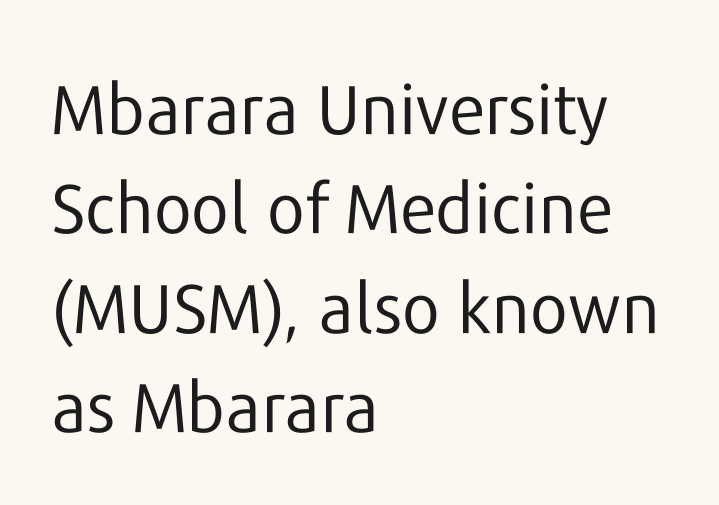
Q: Is the text bold? A: No.
Q: Is the text italic (slanted)? A: No, it is upright.
Q: Is the typeface a serif or a sans-serif typeface? A: Sans-serif.
Q: Is the text underlined? A: No.
Q: How is the paragraph aligned? A: Left-aligned.
Q: Is the spacing between letters normal or unusually wide? A: Normal.
Q: Is the spacing between lines tight, normal or loose? A: Normal.
Q: Width (condensed, normal, or wide)? A: Normal.
Q: Stroke contrast? A: Low.
Q: x-height? A: Medium.
Q: Monospaced? A: No.
